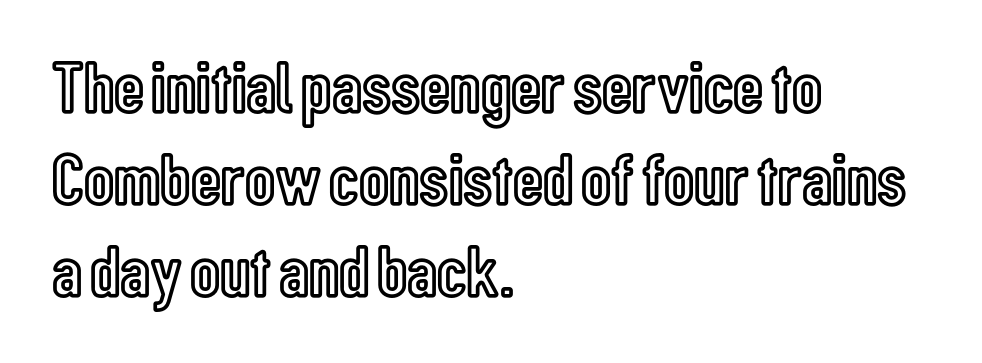
Q: Is the text italic (slanted)? A: No, it is upright.
Q: Is the text underlined? A: No.
Q: How is the paragraph aligned? A: Left-aligned.
Q: Is the spacing between letters normal or unusually wide? A: Normal.
Q: Width (condensed, normal, or wide)? A: Condensed.
Q: x-height? A: Medium.
Q: Monospaced? A: No.
